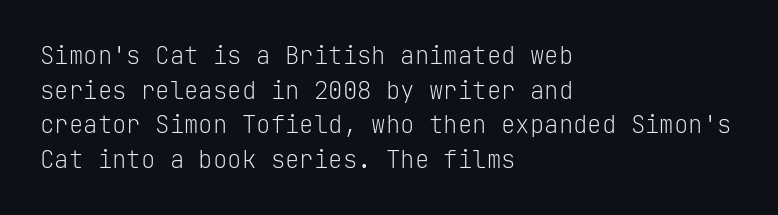
The image shows 24 px text type, upright; set left-aligned, normal line spacing (1.44x), normal letter spacing, not underlined.
